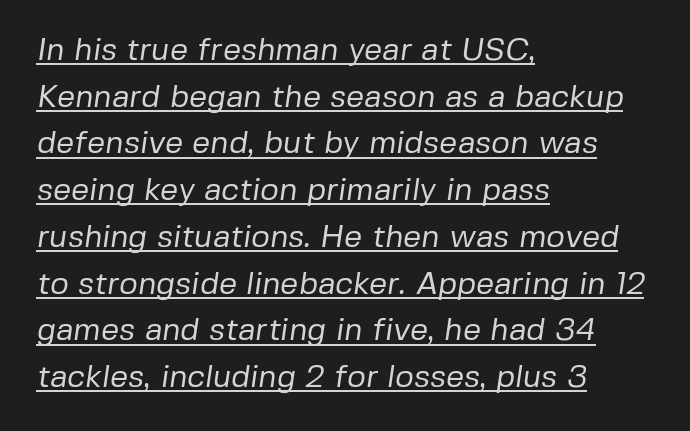
{"serif": "no", "bold": "no", "weight": "regular", "width": "normal", "stroke_contrast": "low", "x_height": "medium", "monospaced": "no", "underline": "yes", "align": "left", "line_spacing": "normal", "line_spacing_ratio": 1.46, "letter_spacing": "normal", "letter_spacing_em": 0.0, "glyph_px": 32}
